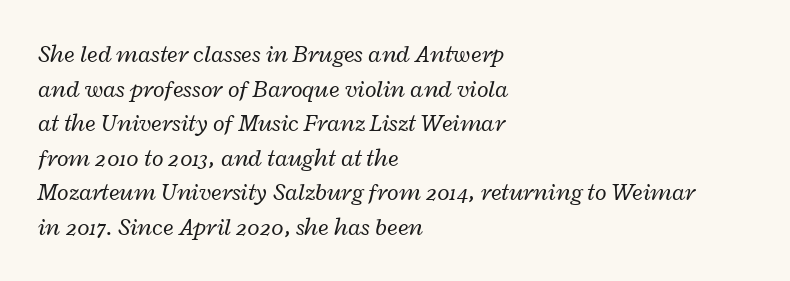
{"italic": "yes", "lean": "right", "slant_degrees": 12, "bold": "no", "underline": "no", "align": "left", "line_spacing": "normal", "line_spacing_ratio": 1.44, "letter_spacing": "normal", "letter_spacing_em": 0.0, "glyph_px": 24}
